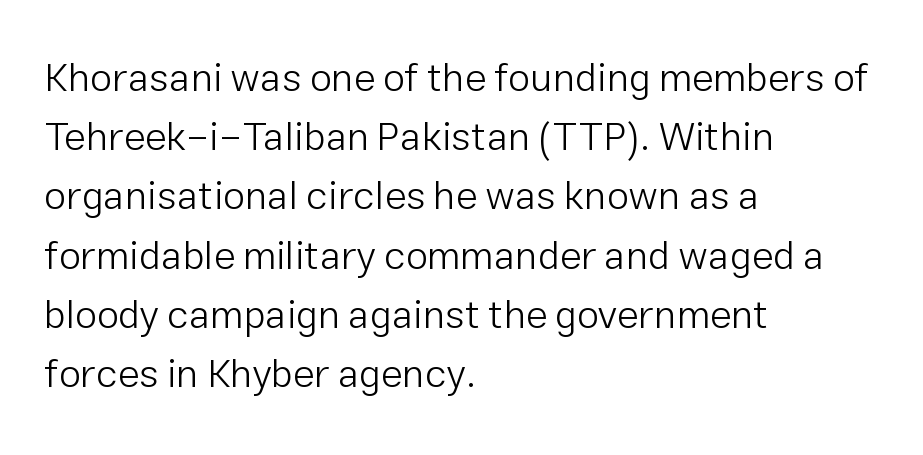
The image shows 40 px light sans-serif type, upright; set left-aligned, normal line spacing (1.48x), normal letter spacing, not underlined; low stroke contrast and a medium x-height.
